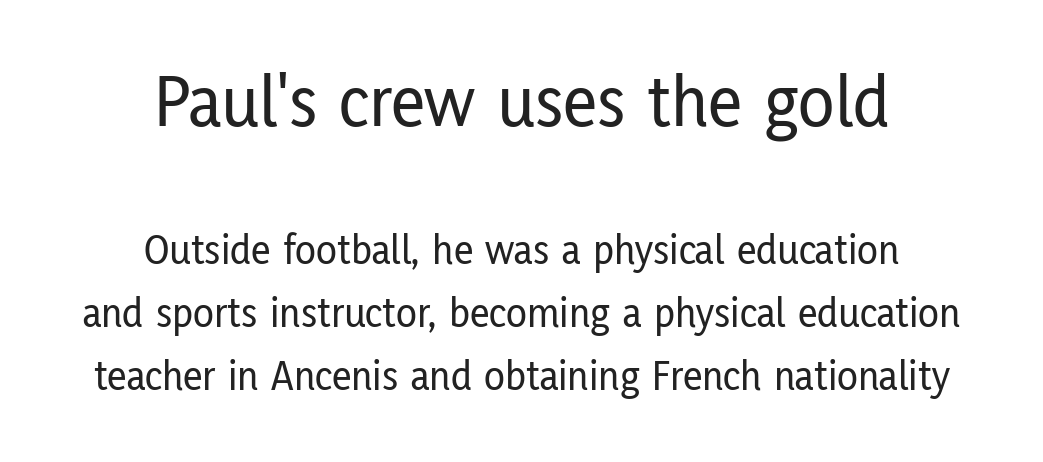
Neither beginnings nor endings align; midpoints do. Note: larger setting up top, smaller setting below. Quick note: interline space is typical. The glyphs are unaccompanied by any horizontal stroke below them. Spacing between characters is what you'd get straight out of the box.
